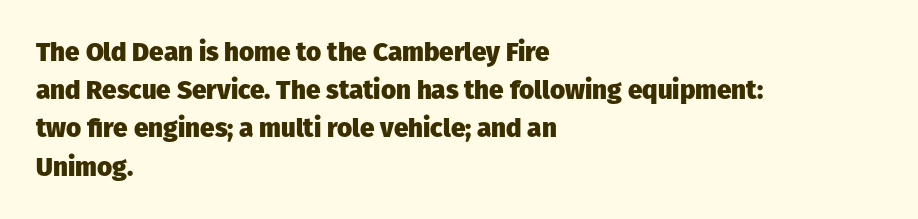
Q: Is the text bold? A: Yes.
Q: Is the text italic (slanted)? A: No, it is upright.
Q: Is the text underlined? A: No.
Q: How is the paragraph aligned? A: Left-aligned.
Q: Is the spacing between letters normal or unusually wide? A: Normal.
Q: Is the spacing between lines tight, normal or loose? A: Normal.
